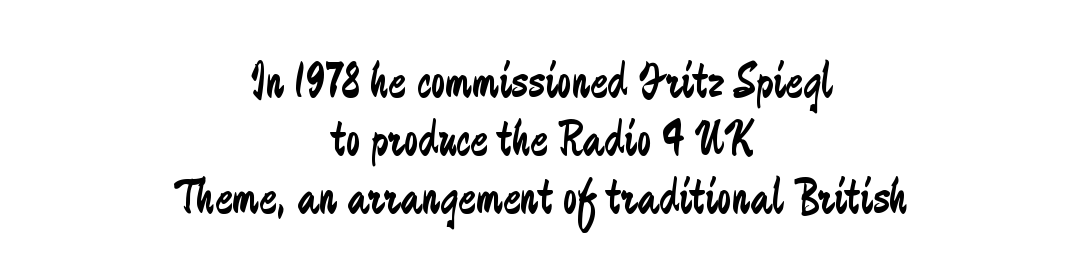
Q: Is the text bold? A: No.
Q: Is the text italic (slanted)? A: Yes.
Q: Is the typeface a serif or a sans-serif typeface? A: Sans-serif.
Q: Is the text underlined? A: No.
Q: How is the paragraph aligned? A: Centered.
Q: Is the spacing between letters normal or unusually wide? A: Normal.
Q: Is the spacing between lines tight, normal or loose? A: Tight.
Q: Width (condensed, normal, or wide)? A: Condensed.
Q: Stroke contrast? A: Low.
Q: x-height? A: Medium.
Q: Monospaced? A: No.
